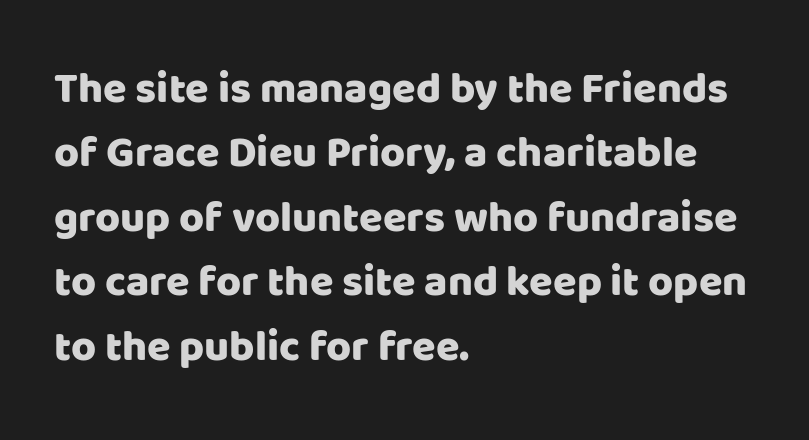
Q: Is the text italic (slanted)? A: No, it is upright.
Q: Is the typeface a serif or a sans-serif typeface? A: Sans-serif.
Q: Is the text underlined? A: No.
Q: How is the paragraph aligned? A: Left-aligned.
Q: Is the spacing between letters normal or unusually wide? A: Normal.
Q: Is the spacing between lines tight, normal or loose? A: Normal.
Q: Width (condensed, normal, or wide)? A: Normal.
Q: Stroke contrast? A: Low.
Q: x-height? A: Large.
Q: Monospaced? A: No.
